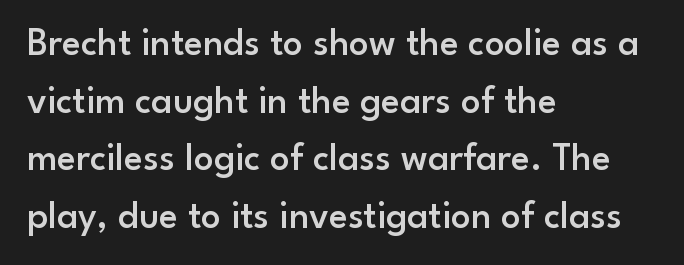
As a designer I'd log this as weight 600, semibold. Underlining? Definitely not there. The letters carry no serifs — their stems end cleanly without finishing strokes. No extra tracking has been applied to these lines. The passage shown is typed in a proportional face where columns would drift.
